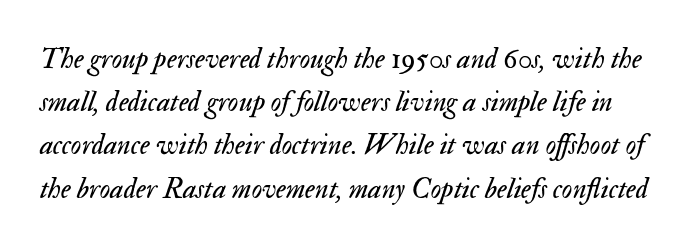
Honestly, the letter spacing is just normal — you wouldn't notice it. Italic: yes, the glyphs are oblique. Leading: standard. These lines are rendered in a variable-pitch font. Unbolded letterforms with no extra heft.
